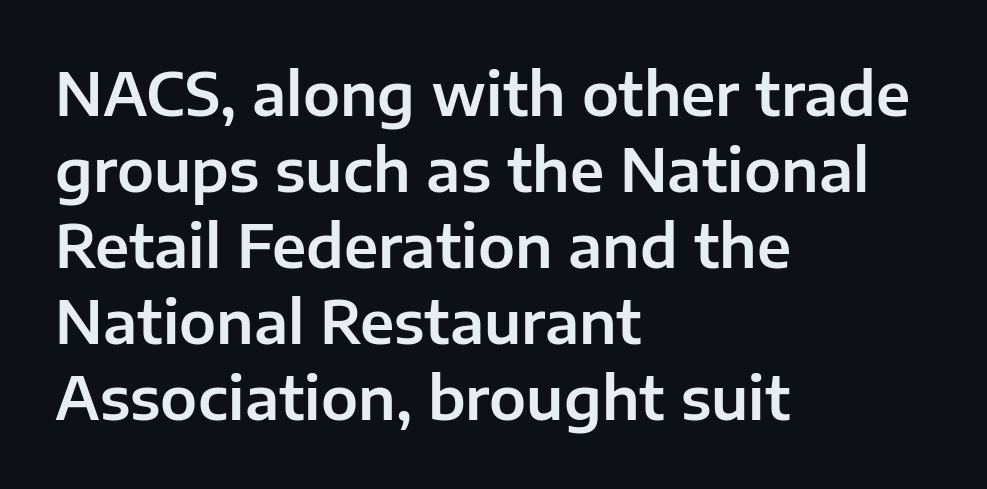
Is this a sans? Yes — the strokes have no serifs. The strip under each line holds only bare page. You could call the tracking neutral — neither tight nor loose. Left-aligned paragraph, ragged on the right.
